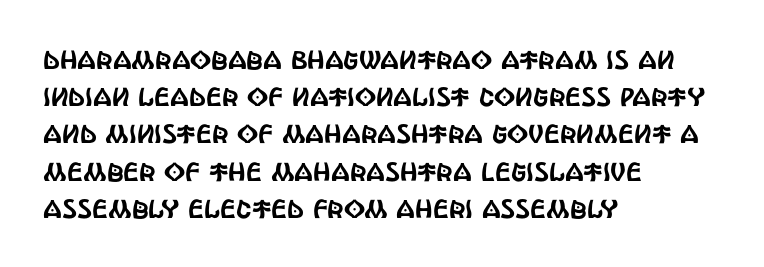
The image shows 26 px text type, upright; set left-aligned, normal line spacing (1.43x), normal letter spacing, not underlined.
